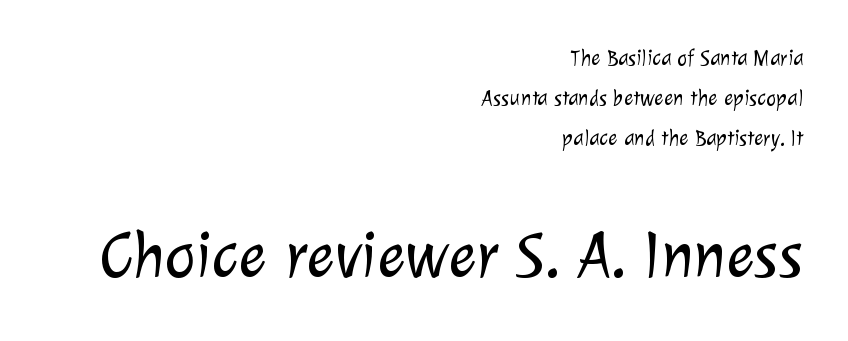
The image shows 66 px light sans-serif type; set right-aligned, line spacing 1.81x, normal letter spacing, not underlined; the second (bottom) block is 3.0x larger; low stroke contrast and a medium x-height.
